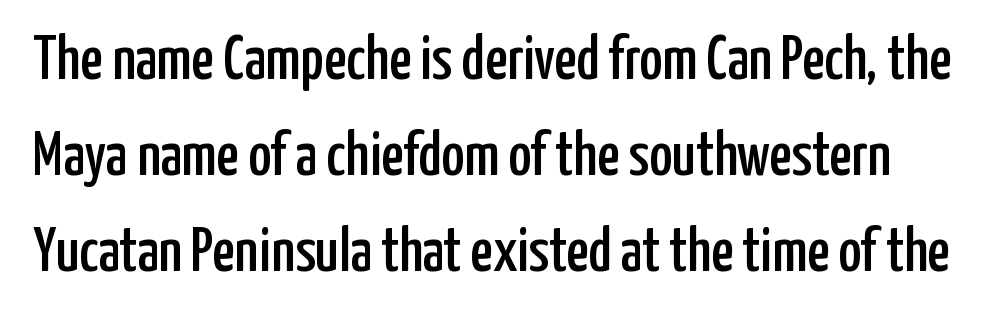
{"serif": "no", "italic": "no", "width": "condensed", "stroke_contrast": "low", "x_height": "medium", "monospaced": "no", "underline": "no", "line_spacing": "normal", "line_spacing_ratio": 1.55, "letter_spacing": "normal", "letter_spacing_em": 0.0, "glyph_px": 62}
